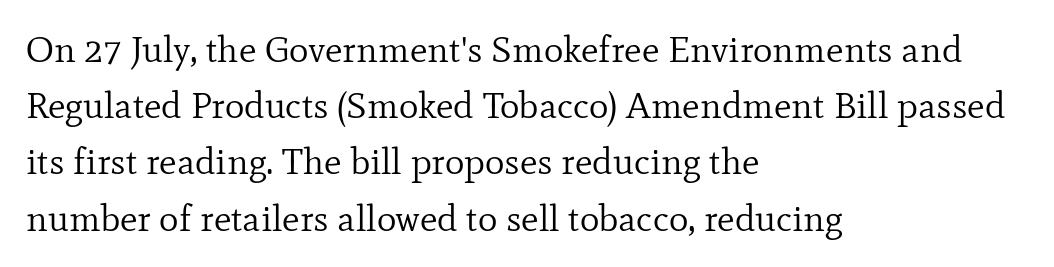
Q: Is the text bold? A: No.
Q: Is the text italic (slanted)? A: No, it is upright.
Q: Is the typeface a serif or a sans-serif typeface? A: Serif.
Q: Is the text underlined? A: No.
Q: How is the paragraph aligned? A: Left-aligned.
Q: Is the spacing between letters normal or unusually wide? A: Normal.
Q: Is the spacing between lines tight, normal or loose? A: Normal.
Q: Width (condensed, normal, or wide)? A: Normal.
Q: Stroke contrast? A: Low.
Q: x-height? A: Small.
Q: Monospaced? A: No.
